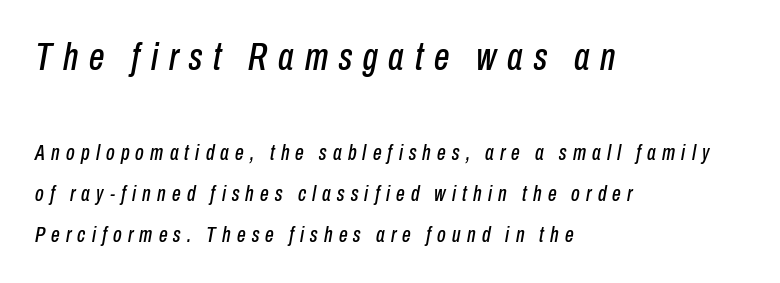
The image shows 39 px condensed type, italic (leaning right); set left-aligned, line spacing 1.88x, unusually wide letter spacing (+0.28 em), not underlined; the first (top) block is 1.77x larger; low stroke contrast and a medium x-height.
